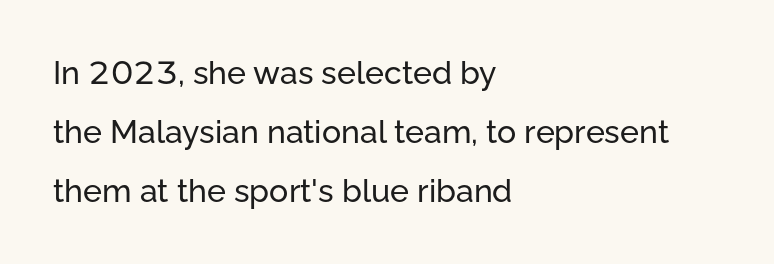
The image shows 32 px sans-serif type, upright; set left-aligned, line spacing 1.85x, normal letter spacing, not underlined; low stroke contrast and a medium x-height.
